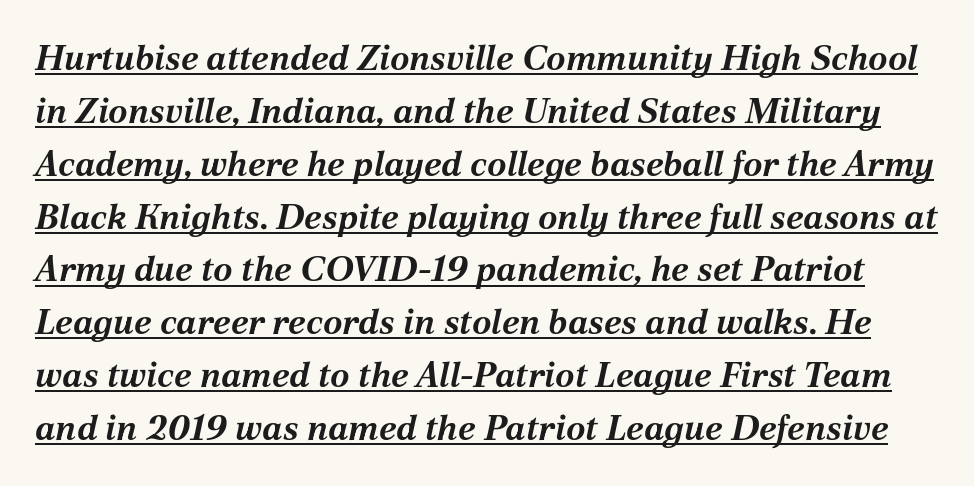
{"italic": "yes", "lean": "right", "slant_degrees": 12, "bold": "yes", "weight": "bold", "width": "normal", "stroke_contrast": "medium", "x_height": "medium", "monospaced": "no", "underline": "yes", "line_spacing": "normal", "line_spacing_ratio": 1.51, "letter_spacing": "normal", "letter_spacing_em": 0.0, "glyph_px": 35}
